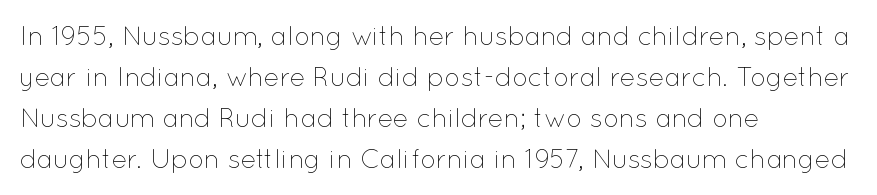
The words here are not underlined. Unbolded letterforms with no extra heft. Quick note: interline space is typical. These lines stack with their left ends in a neat column. Ordinary non-slanted type is in use. Here the glyphs are tracked normally, forming tight word shapes.
